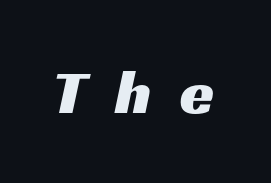
The image shows 62 px wide sans-serif type; set unusually wide letter spacing (+0.46 em), not underlined; medium stroke contrast and a medium x-height.
